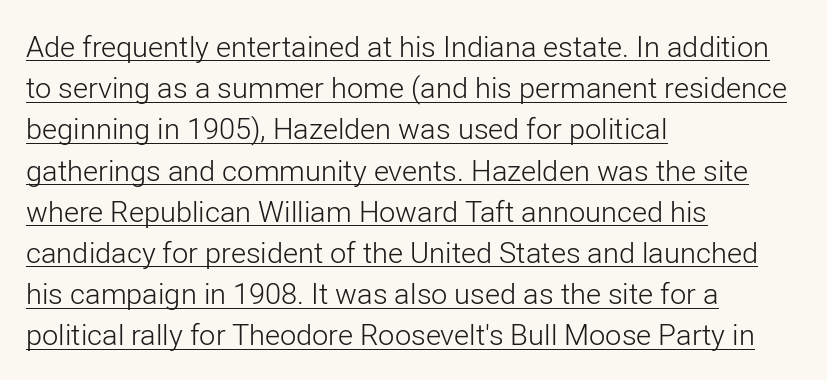
A normal amount of white space separates one row of letters from the next. The letterforms sit at book weight or below. Glyph-to-glyph distance matches everyday printed text. Typeset ragged right — the left edge is the straight one. The letters advance in unequal steps, a hallmark of proportional type.
